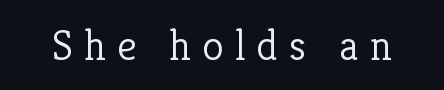
The image shows 44 px light serif type, upright; set unusually wide letter spacing (+0.25 em), not underlined; low stroke contrast and a medium x-height.
